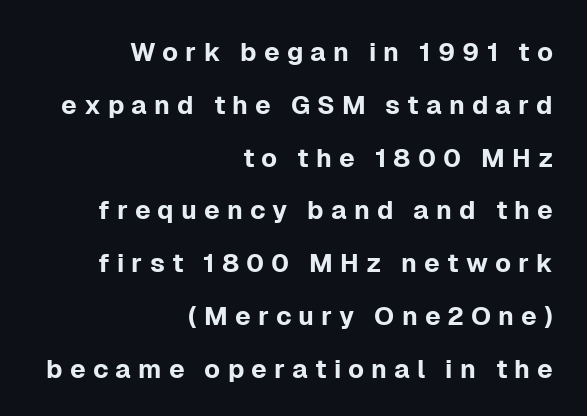
{"italic": "no", "underline": "no", "align": "right", "line_spacing": "loose", "line_spacing_ratio": 2.03, "letter_spacing": "wide", "letter_spacing_em": 0.27, "glyph_px": 26}
